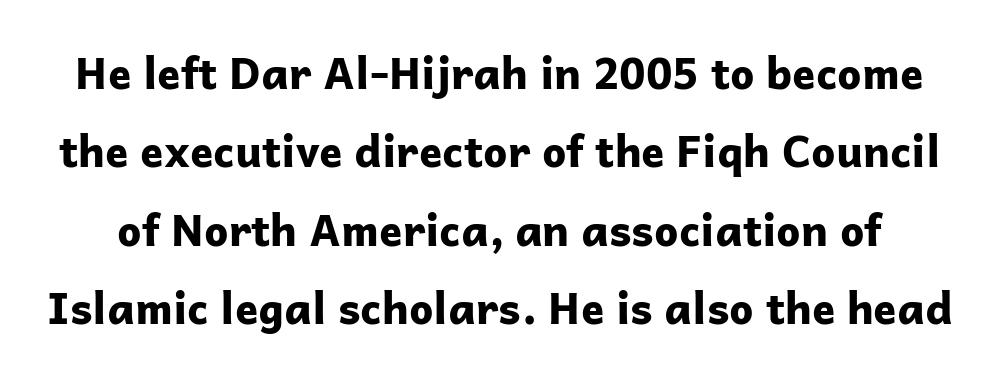
The image shows 43 px bold sans-serif type, upright; set line spacing 1.82x, normal letter spacing, not underlined; low stroke contrast and a medium x-height.
